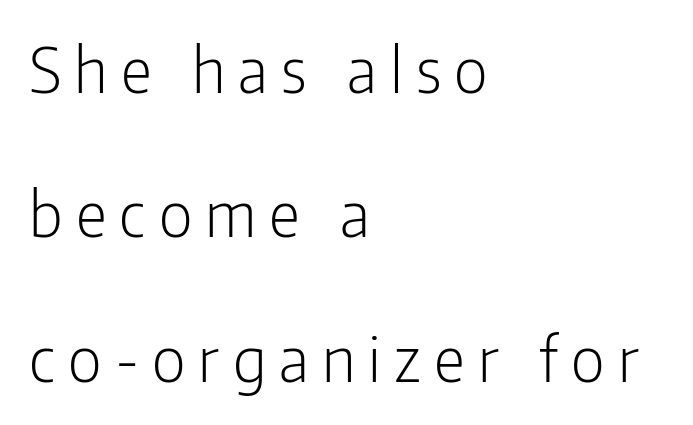
Grotesque or geometric, the face here clearly has no serifs. Look at the tracking — it's clearly loosened, letters drifting apart. The font sits on the lighter half of the weight spectrum, regular included. Rule under the text: the space is simply empty.
